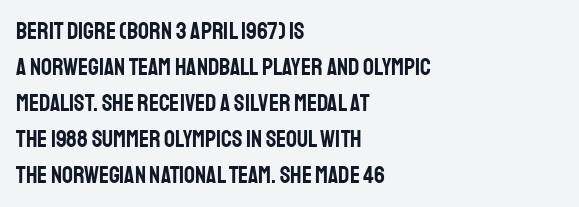
You can tell it's not italic because the verticals are truly vertical. Whoever set this chose a conventional vertical rhythm. The line texture is even and compact thanks to regular tracking. Each row of text sits above clean, open space.
